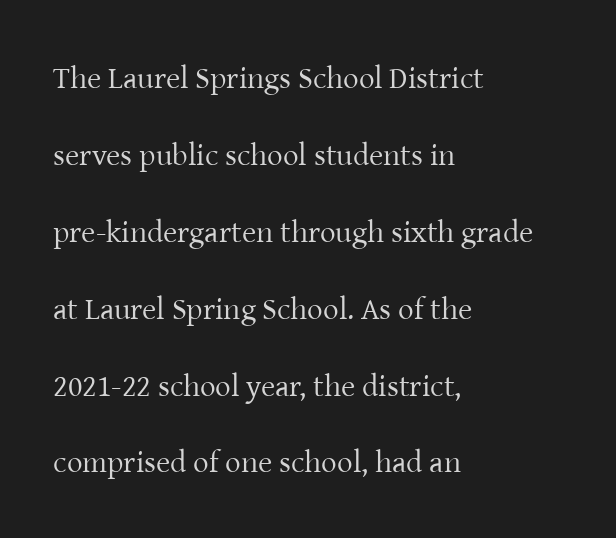
{"serif": "yes", "italic": "no", "bold": "no", "weight": "regular", "width": "normal", "stroke_contrast": "low", "x_height": "medium", "monospaced": "no", "underline": "no", "align": "left", "line_spacing": "loose", "line_spacing_ratio": 2.48, "letter_spacing": "normal", "letter_spacing_em": 0.0, "glyph_px": 31}
